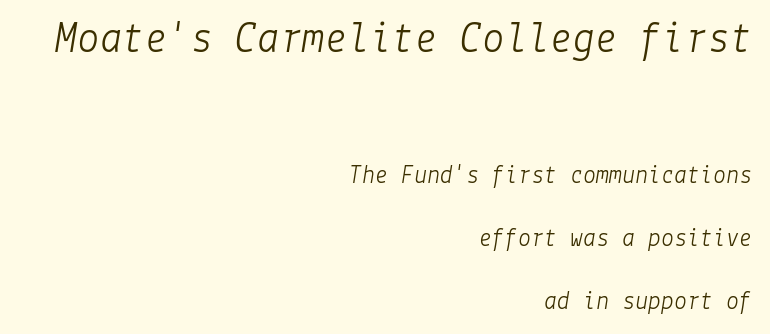
The strokes carry an ordinary text weight at most. Line endings align vertically; line beginnings do not. Observe the ordinary spacing: letters are neighbours, not strangers. The rendering shrinks the type as you move from the upper chunk to the lower.
